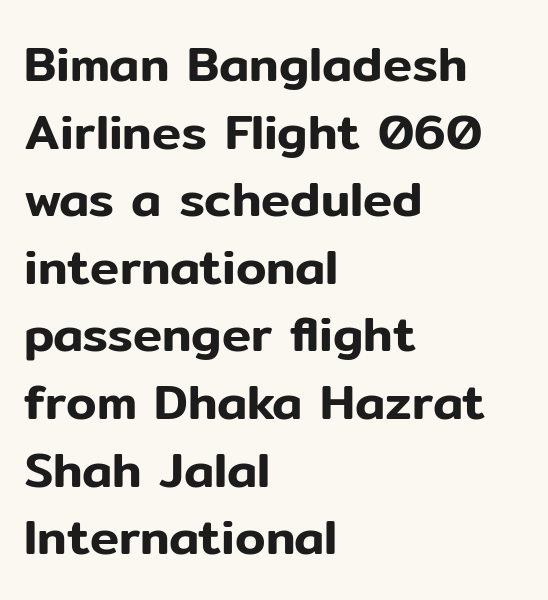
{"serif": "no", "italic": "no", "width": "normal", "stroke_contrast": "low", "x_height": "medium", "monospaced": "no", "underline": "no", "align": "left", "line_spacing": "normal", "line_spacing_ratio": 1.38, "letter_spacing": "normal", "letter_spacing_em": 0.0, "glyph_px": 49}
